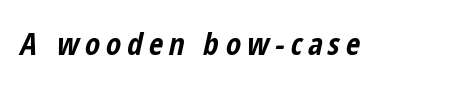
Each letter keeps its own natural width here, so spacing adapts to shape. Beneath every word, the page is bare. Does the weight exceed regular? Yes, all the way to bold. This is oblique type, the kind used for emphasis or titles.
